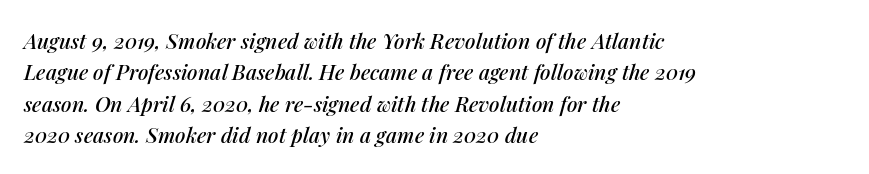
Leading: standard. The rag falls on the right side of this text block. The face used here is rendered with its standard letterfit. When letters slant like this, we call the style italic. No word sits above an underline.
